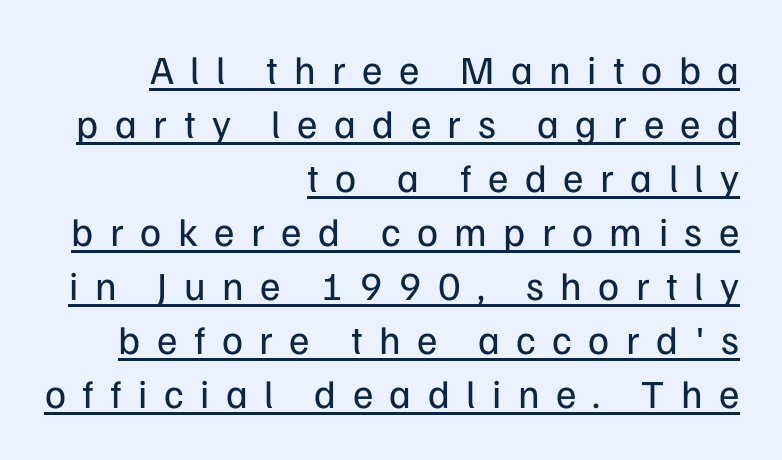
{"serif": "no", "italic": "no", "bold": "no", "weight": "regular", "width": "normal", "stroke_contrast": "low", "x_height": "medium", "monospaced": "no", "underline": "yes", "align": "right", "line_spacing": "normal", "line_spacing_ratio": 1.35, "letter_spacing": "wide", "letter_spacing_em": 0.41, "glyph_px": 40}
